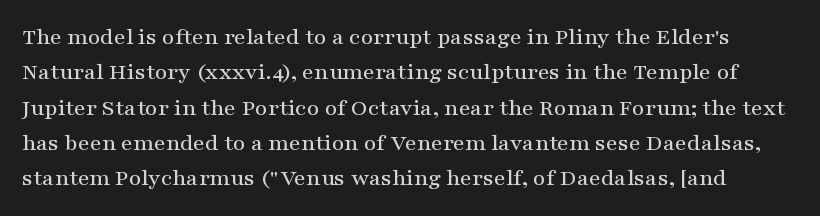
How would I describe the line gaps? Plain and ordinary. The gaps between neighbouring characters are ordinary and unremarkable. No italicization has been applied; the sample stays upright. Only glyphs here, with clear space below each row.
